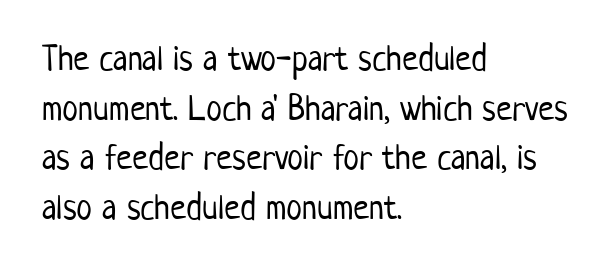
The image shows 36 px light, condensed sans-serif type, upright; set left-aligned, normal line spacing (1.38x), normal letter spacing, not underlined; low stroke contrast and a medium x-height.
